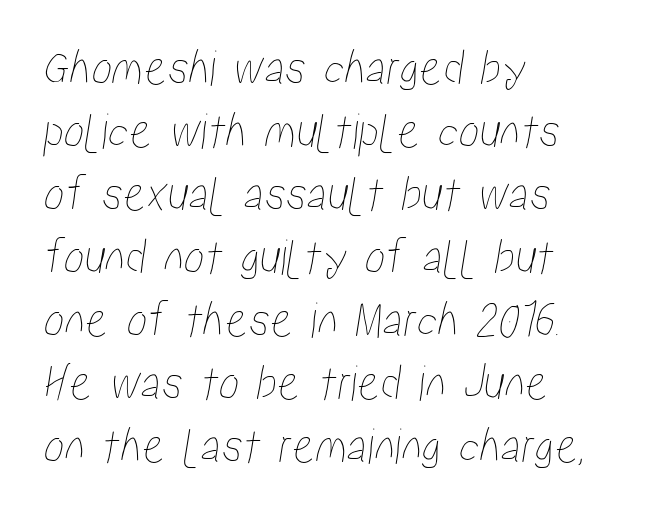
Q: Is the text underlined? A: No.
Q: How is the paragraph aligned? A: Left-aligned.
Q: Is the spacing between letters normal or unusually wide? A: Normal.
Q: Width (condensed, normal, or wide)? A: Condensed.
Q: Stroke contrast? A: Low.
Q: x-height? A: Medium.
Q: Monospaced? A: No.
